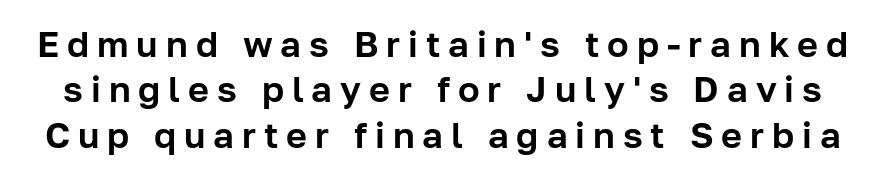
Look at the tracking — it's clearly loosened, letters drifting apart. Looks like regular typesetting: each glyph gets only the width it needs. A sans-serif font was chosen for this passage. The zone under the glyphs is completely vacant. A normal amount of white space separates one row of letters from the next.
